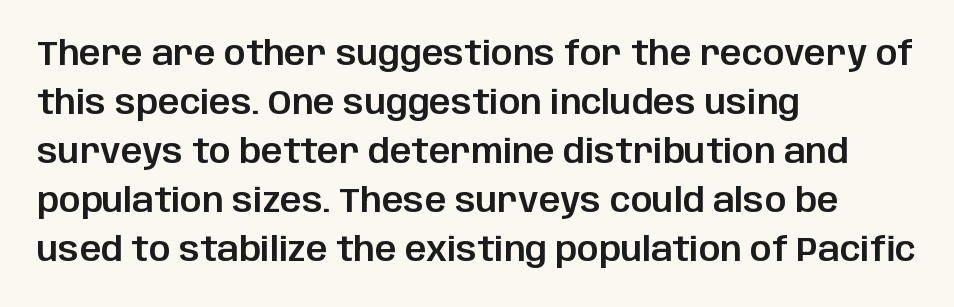
Q: Is the text italic (slanted)? A: No, it is upright.
Q: Is the typeface a serif or a sans-serif typeface? A: Sans-serif.
Q: Is the text underlined? A: No.
Q: How is the paragraph aligned? A: Left-aligned.
Q: Is the spacing between letters normal or unusually wide? A: Normal.
Q: Is the spacing between lines tight, normal or loose? A: Normal.
Q: Width (condensed, normal, or wide)? A: Normal.
Q: Stroke contrast? A: Low.
Q: x-height? A: Large.
Q: Monospaced? A: No.
